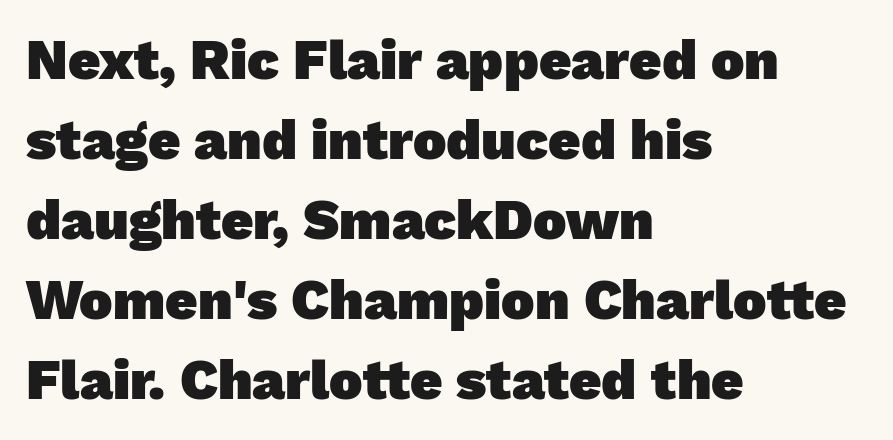
The image shows 56 px heavy sans-serif type; set left-aligned, normal line spacing (1.43x), normal letter spacing, not underlined; low stroke contrast and a medium x-height.
